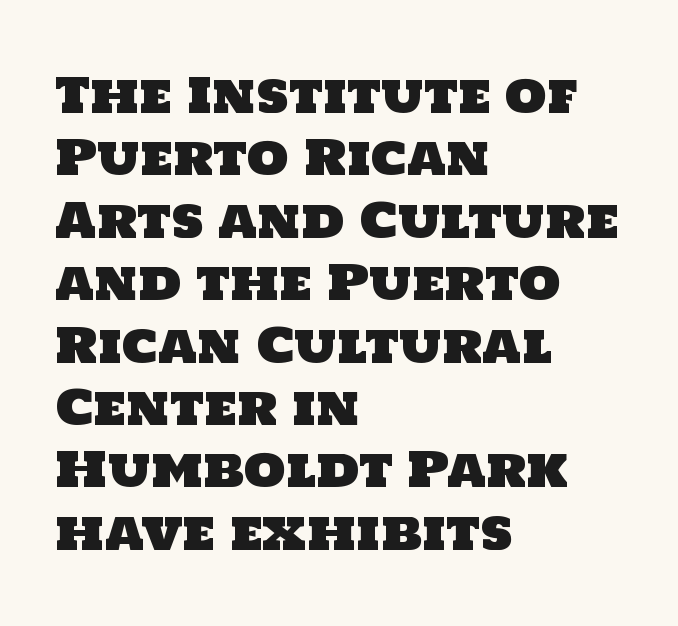
Character widths vary here, with narrow letters taking less room than wide ones. The paragraph has a hard left edge and a soft right edge. Tracking here is standard; glyphs follow each other at the usual distance. The designer left line spacing at the default. Descenders are the only things crossing below the line. The letters carry no serifs — their stems end cleanly without finishing strokes.
